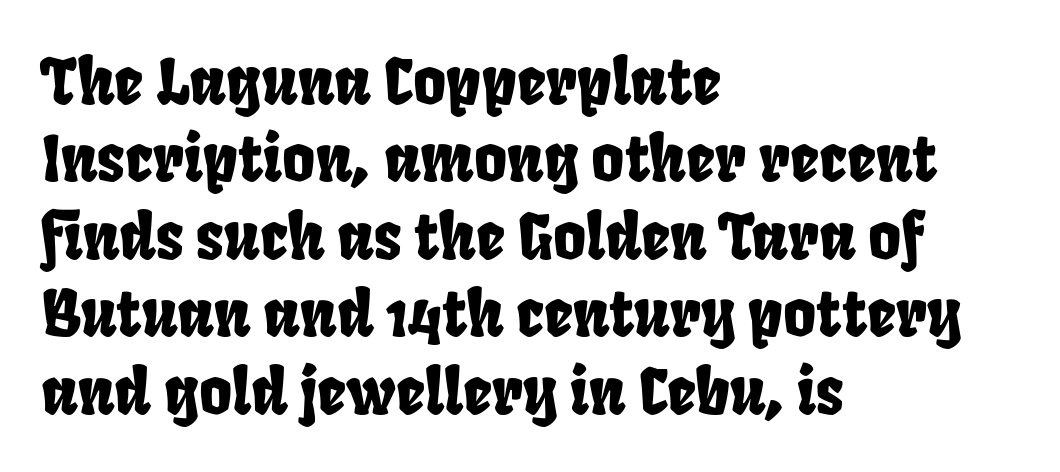
The image shows 63 px condensed sans-serif type; set left-aligned, line spacing 1.23x, normal letter spacing, not underlined; low stroke contrast and a large x-height.
